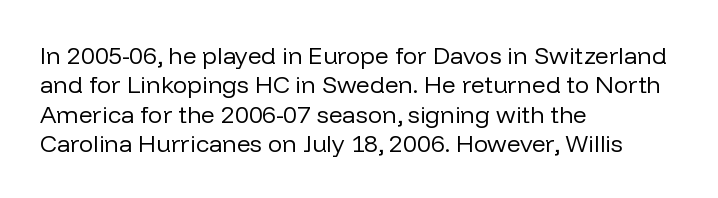
Q: Is the text bold? A: No.
Q: Is the text italic (slanted)? A: No, it is upright.
Q: Is the text underlined? A: No.
Q: How is the paragraph aligned? A: Left-aligned.
Q: Is the spacing between letters normal or unusually wide? A: Normal.
